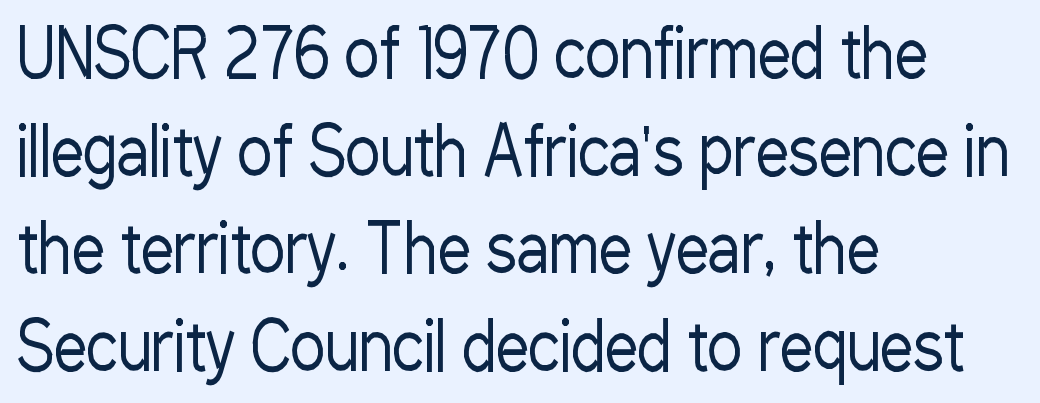
The image shows 66 px regular-weight, condensed sans-serif type, upright; set left-aligned, normal line spacing (1.48x), normal letter spacing, not underlined; low stroke contrast and a medium x-height.
